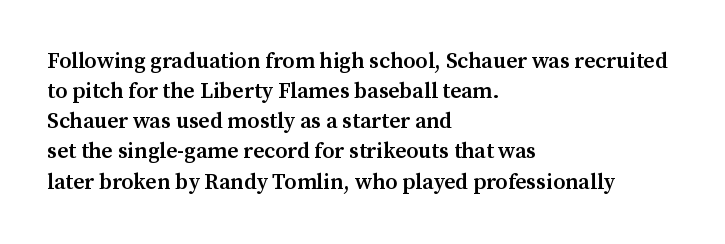
The rows are spaced the way most documents space them. Default kerning and tracking; the words read as compact shapes. Reading down the block, your eye returns to a fixed left position each line. The lettering stays uniformly vertical, giving the passage a roman look. Set as a demibold, roughly 600 on the weight scale.
